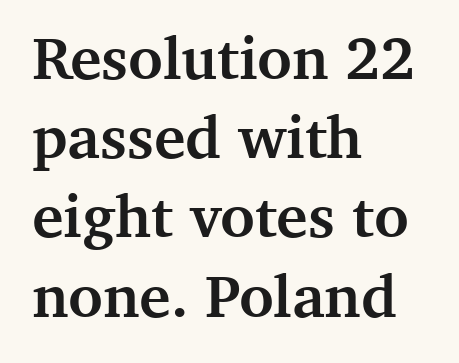
Characters follow at the spacing the type designer built in. The designer left line spacing at the default. Looks like regular typesetting: each glyph gets only the width it needs. Descenders hang freely into open space. This sample is left-justified, so line endings fall wherever the words run out. The face used here has the dense, thick strokes of a bold.
